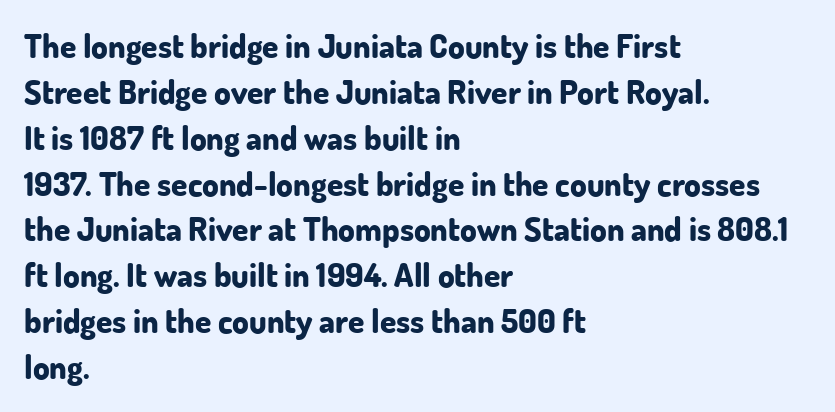
{"serif": "no", "italic": "no", "bold": "yes", "weight": "bold", "width": "normal", "stroke_contrast": "low", "x_height": "small", "monospaced": "no", "underline": "no", "align": "left", "line_spacing": "normal", "line_spacing_ratio": 1.39, "letter_spacing": "normal", "letter_spacing_em": 0.0, "glyph_px": 33}
